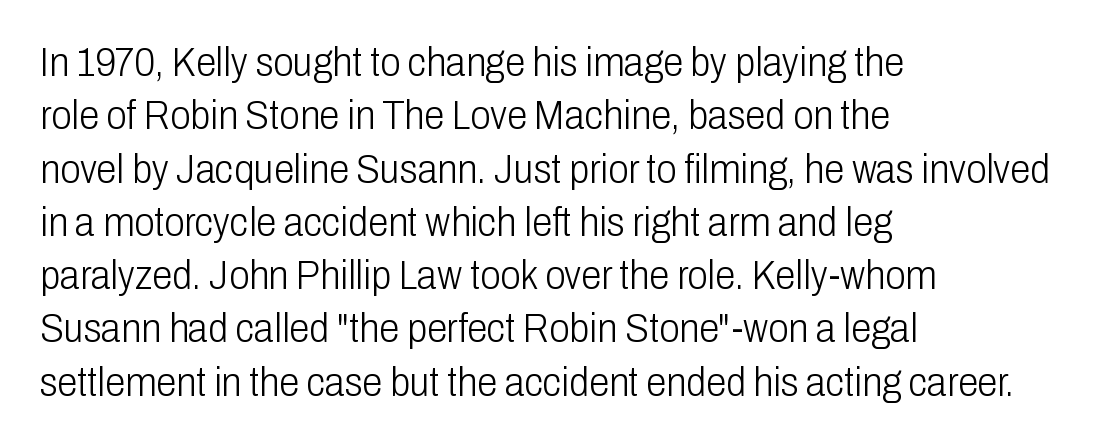
The image shows 41 px light, condensed sans-serif type, upright; set left-aligned, normal line spacing (1.3x), normal letter spacing, not underlined; low stroke contrast and a medium x-height.
